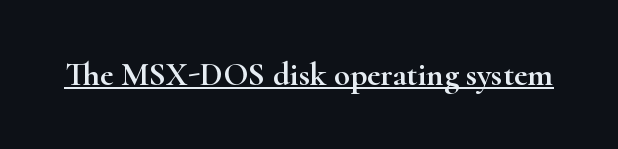
Q: Is the text italic (slanted)? A: No, it is upright.
Q: Is the typeface a serif or a sans-serif typeface? A: Serif.
Q: Is the text underlined? A: Yes.
Q: Is the spacing between letters normal or unusually wide? A: Normal.
Q: Width (condensed, normal, or wide)? A: Wide.
Q: Stroke contrast? A: High.
Q: x-height? A: Small.
Q: Monospaced? A: No.
